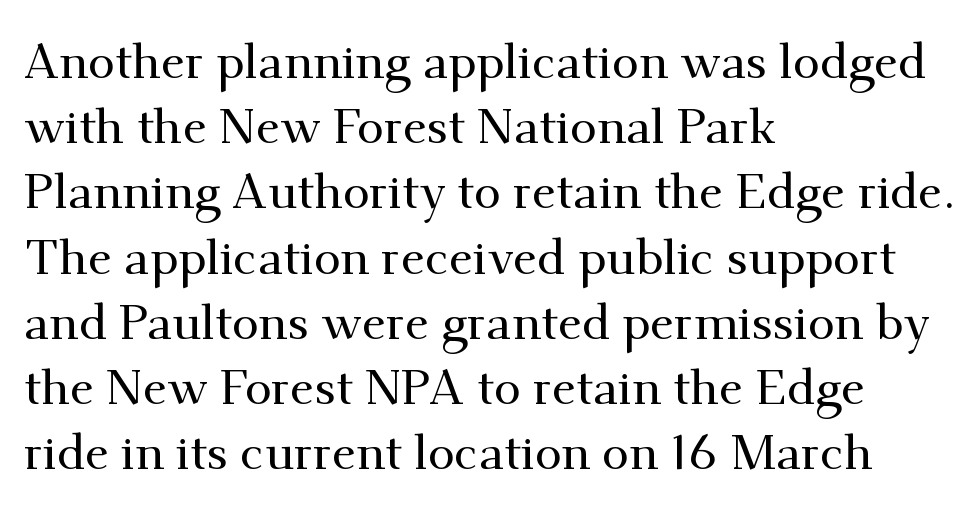
{"serif": "yes", "italic": "no", "width": "normal", "stroke_contrast": "medium", "x_height": "small", "monospaced": "no", "underline": "no", "align": "left", "line_spacing": "normal", "line_spacing_ratio": 1.33, "letter_spacing": "normal", "letter_spacing_em": 0.0, "glyph_px": 49}
